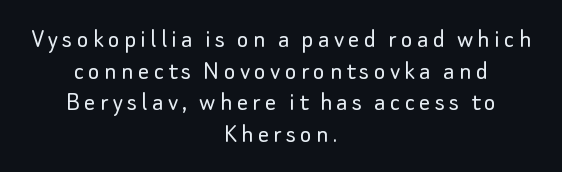
{"serif": "no", "italic": "no", "bold": "no", "weight": "light", "width": "normal", "stroke_contrast": "low", "x_height": "small", "monospaced": "no", "underline": "no", "align": "center", "line_spacing": "tight", "line_spacing_ratio": 1.13, "glyph_px": 28}
